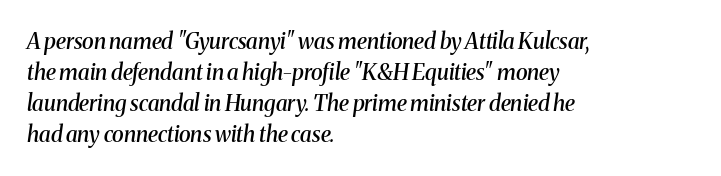
{"italic": "yes", "lean": "right", "slant_degrees": 8, "bold": "semi", "underline": "no", "align": "left", "line_spacing": "normal", "line_spacing_ratio": 1.41, "letter_spacing": "normal", "letter_spacing_em": 0.0, "glyph_px": 22}
